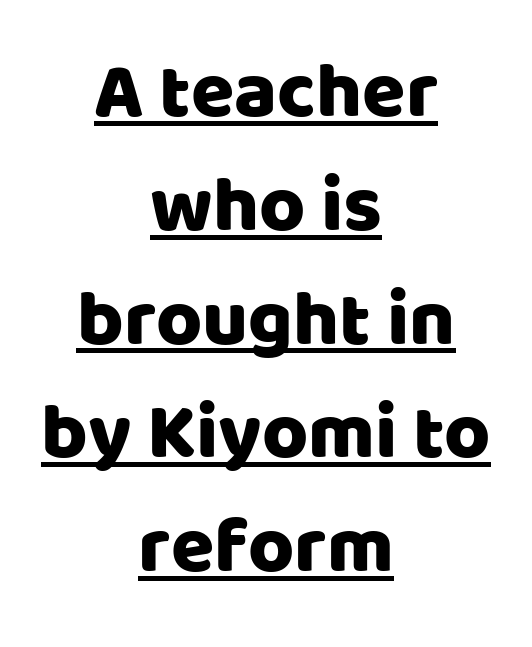
Q: Is the text italic (slanted)? A: No, it is upright.
Q: Is the typeface a serif or a sans-serif typeface? A: Sans-serif.
Q: Is the text underlined? A: Yes.
Q: How is the paragraph aligned? A: Centered.
Q: Is the spacing between letters normal or unusually wide? A: Normal.
Q: Is the spacing between lines tight, normal or loose? A: Normal.
Q: Width (condensed, normal, or wide)? A: Normal.
Q: Stroke contrast? A: Low.
Q: x-height? A: Large.
Q: Monospaced? A: No.
